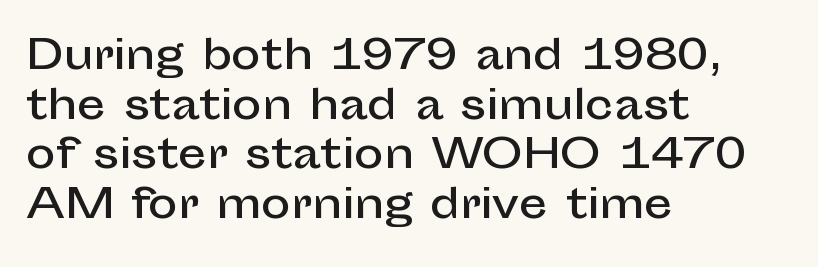
Q: Is the text italic (slanted)? A: No, it is upright.
Q: Is the typeface a serif or a sans-serif typeface? A: Sans-serif.
Q: Is the text underlined? A: No.
Q: How is the paragraph aligned? A: Left-aligned.
Q: Is the spacing between letters normal or unusually wide? A: Normal.
Q: Width (condensed, normal, or wide)? A: Normal.
Q: Stroke contrast? A: Low.
Q: x-height? A: Medium.
Q: Monospaced? A: No.
